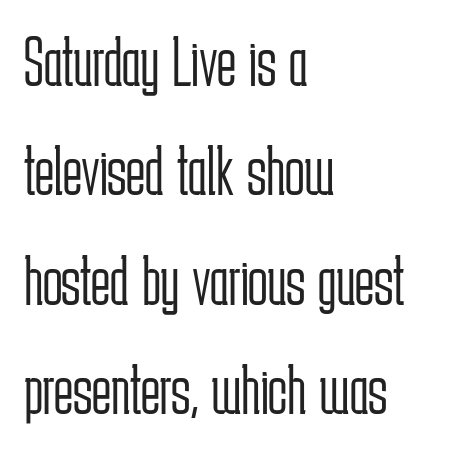
{"serif": "no", "italic": "no", "bold": "no", "weight": "light", "width": "condensed", "stroke_contrast": "low", "x_height": "medium", "monospaced": "no", "underline": "no", "align": "left", "line_spacing": "normal", "line_spacing_ratio": 1.52, "letter_spacing": "normal", "letter_spacing_em": 0.0, "glyph_px": 72}
